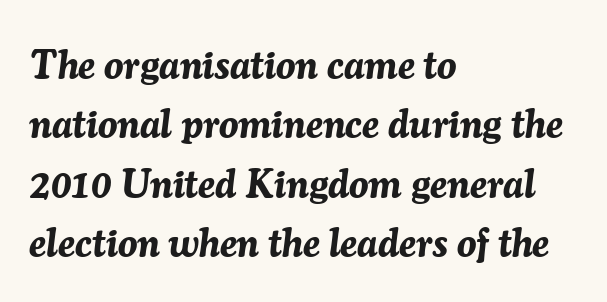
{"italic": "yes", "lean": "right", "slant_degrees": 7, "bold": "yes", "weight": "bold", "width": "normal", "stroke_contrast": "medium", "x_height": "medium", "monospaced": "no", "underline": "no", "align": "left", "line_spacing": "normal", "line_spacing_ratio": 1.52, "letter_spacing": "normal", "letter_spacing_em": 0.0, "glyph_px": 39}
